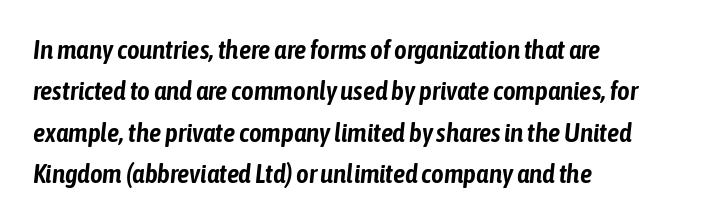
The image shows 27 px text type, italic (leaning right); set left-aligned, normal line spacing (1.53x), normal letter spacing, not underlined.
